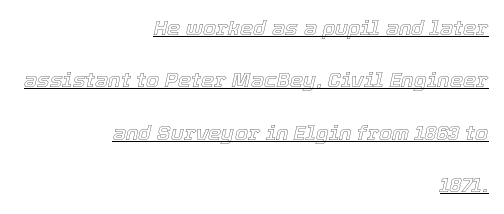
Q: Is the text italic (slanted)? A: Yes, it leans right by about 12 degrees.
Q: Is the text underlined? A: Yes.
Q: How is the paragraph aligned? A: Right-aligned.
Q: Is the spacing between letters normal or unusually wide? A: Normal.
Q: Is the spacing between lines tight, normal or loose? A: Loose.
